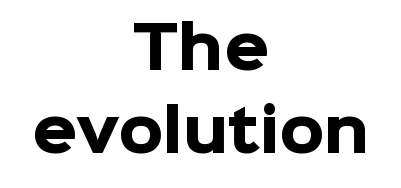
{"serif": "no", "italic": "no", "bold": "yes", "weight": "heavy", "width": "normal", "stroke_contrast": "low", "x_height": "medium", "monospaced": "no", "underline": "no", "align": "center", "line_spacing": "normal", "line_spacing_ratio": 1.46, "letter_spacing": "normal", "letter_spacing_em": 0.0, "glyph_px": 57}
